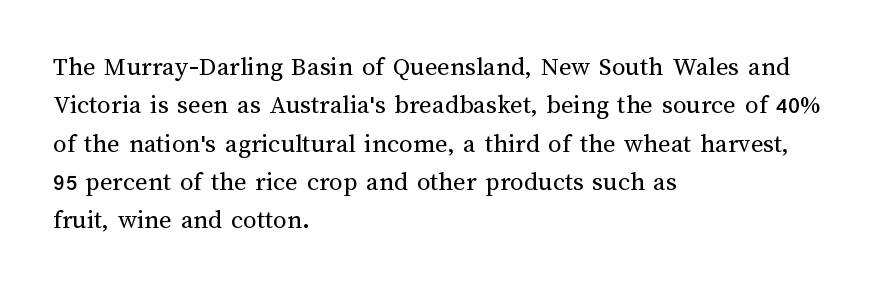
The image shows 27 px text type, upright; set left-aligned, normal line spacing (1.42x), normal letter spacing, not underlined.
